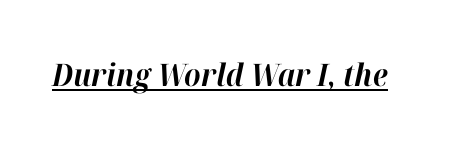
The line texture is even and compact thanks to regular tracking. A full-strength bold gives these letters their thick strokes. Characters are canted at an angle relative to the baseline's perpendicular. Like a heading marked for emphasis, these lines bear an underscore. A typesetter would call this proportional, since set widths differ per character.
